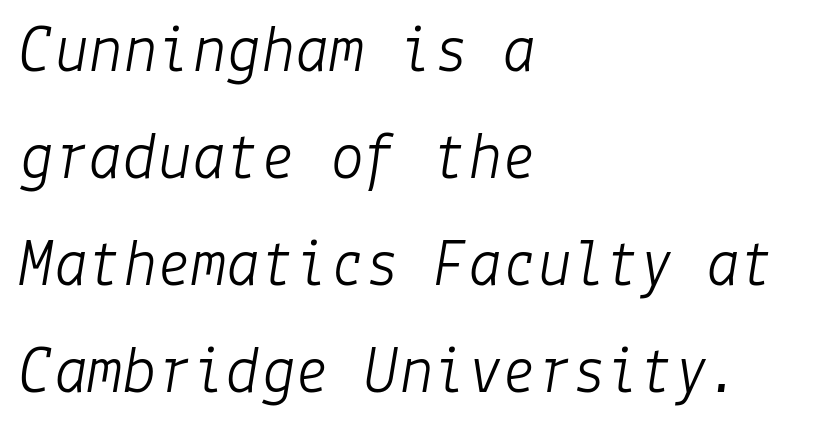
The image shows 69 px light type, italic (leaning right); set left-aligned, normal line spacing (1.55x), normal letter spacing, not underlined; low stroke contrast and a medium x-height.
